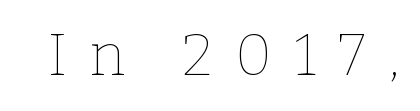
Q: Is the text bold? A: No.
Q: Is the text italic (slanted)? A: No, it is upright.
Q: Is the text underlined? A: No.
Q: Is the spacing between letters normal or unusually wide? A: Unusually wide.
Q: Width (condensed, normal, or wide)? A: Normal.
Q: Stroke contrast? A: Low.
Q: x-height? A: Medium.
Q: Monospaced? A: No.
